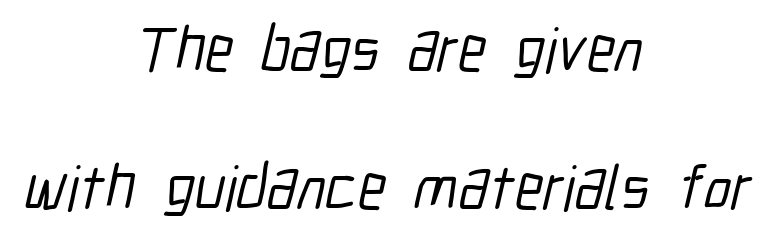
The image shows 63 px condensed sans-serif type; set centered, loose line spacing (2.19x), normal letter spacing, not underlined; low stroke contrast and a medium x-height.
